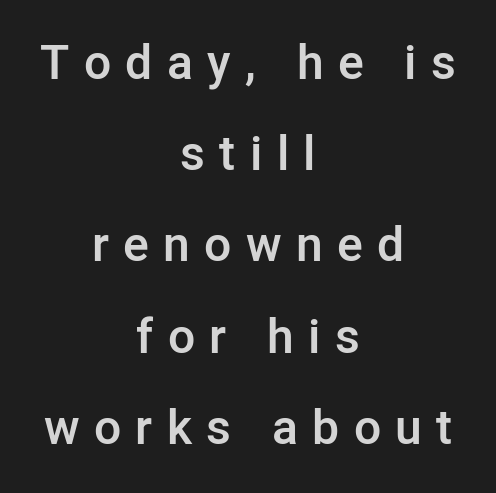
The rendering uses natural spacing where letterforms have individual widths. This rendering uses center alignment, leaving both contours irregular but symmetric. Font category for this specimen: sans-serif. Stroke thickness is moderately raised; the sample reads as semibold. Any mark beneath the type? The region is blank. Short note: letters widely spaced.
